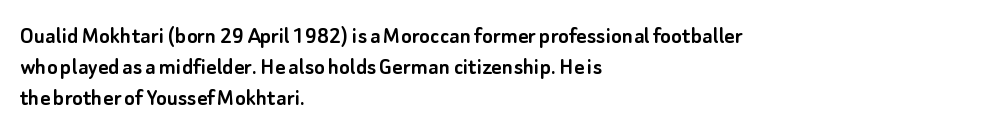
If you drew a line through each stem, it would be perfectly vertical. Leading: standard. The setting favours the left margin, as ordinary paragraphs usually do. Nobody touched the tracking dial on this one. Lines of text with bare space underneath.
